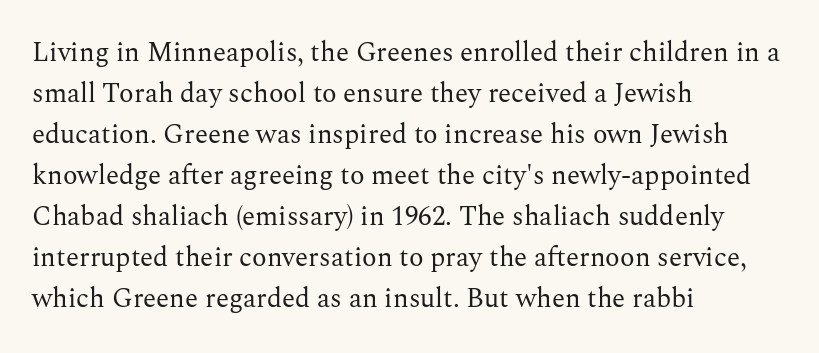
On a weight scale, this lands at 450 or below. The passage shown has conventional tracking throughout. A normal amount of white space separates one row of letters from the next. The rag falls on the right side of this text block.
